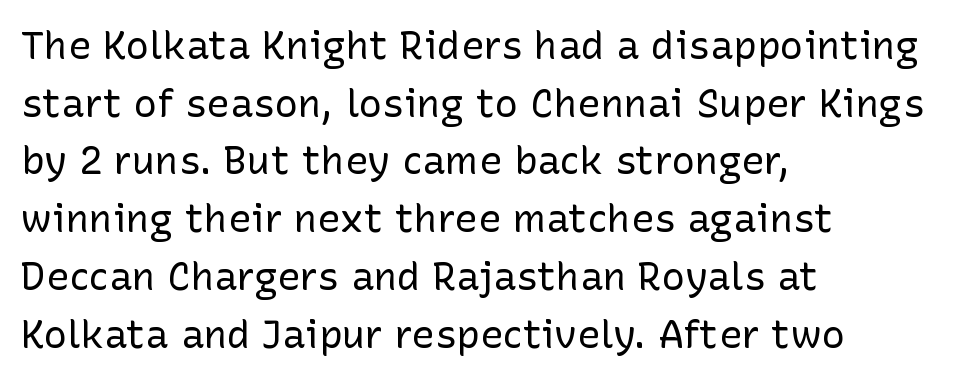
The image shows 39 px regular-weight sans-serif type, upright; set left-aligned, normal line spacing (1.48x), normal letter spacing, not underlined; low stroke contrast and a medium x-height.
